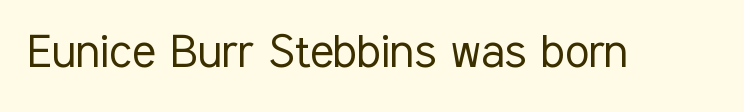
Varying glyph widths throughout — classic text-font behaviour. The passage shown is not bold in any degree. The gap between lines stays unmarked. Unlike a traditional serif, this face leaves its strokes unadorned. Unlike italic type, these characters show no tilt at all.
